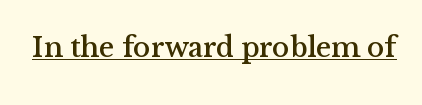
In terms of posture, this sample is upright. Compared with typical body copy, the letter spacing here is the same. Decoration check: the copy is underlined. Spacing verdict: proportional, widths tailored to each character. Look at the bottom of the vertical strokes: they flare into serifs here.
